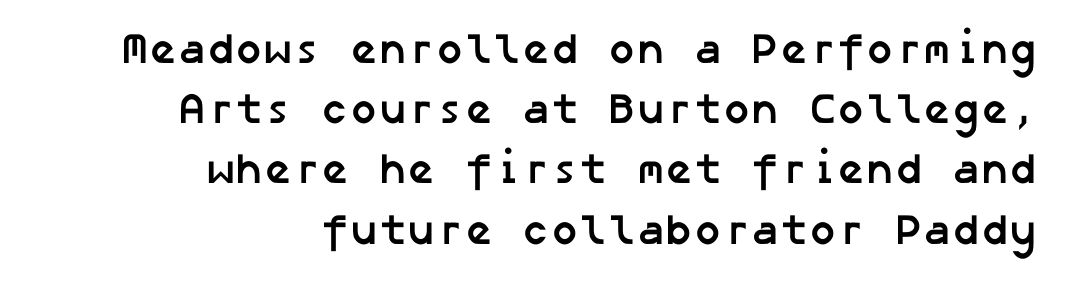
{"serif": "no", "bold": "yes", "weight": "semibold", "width": "normal", "stroke_contrast": "low", "x_height": "medium", "underline": "no", "align": "right", "line_spacing": "normal", "line_spacing_ratio": 1.4, "letter_spacing": "normal", "letter_spacing_em": 0.0, "glyph_px": 43}
